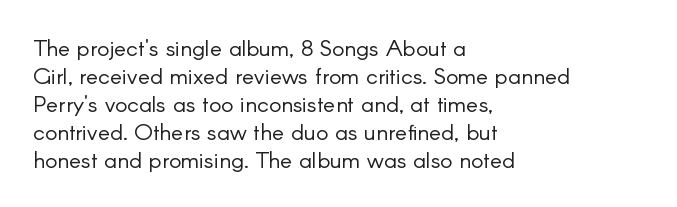
The image shows 23 px text type, upright; set left-aligned, line spacing 1.22x, normal letter spacing, not underlined.
